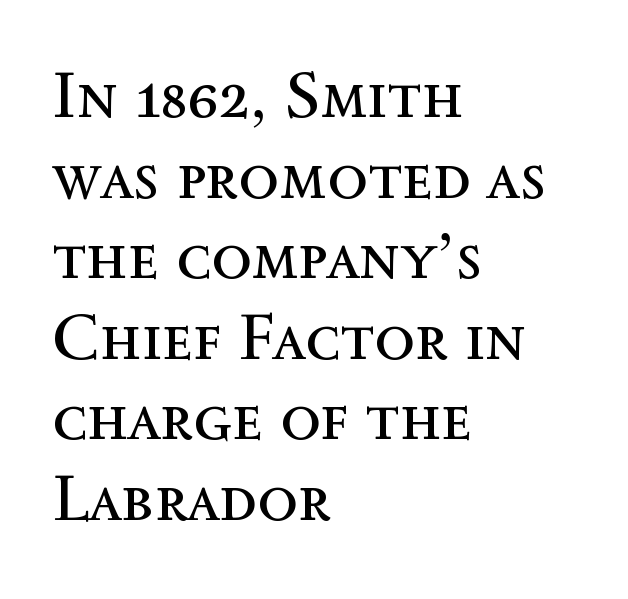
The image shows 66 px regular-weight type, upright; set left-aligned, line spacing 1.22x, normal letter spacing, not underlined; a medium x-height.
